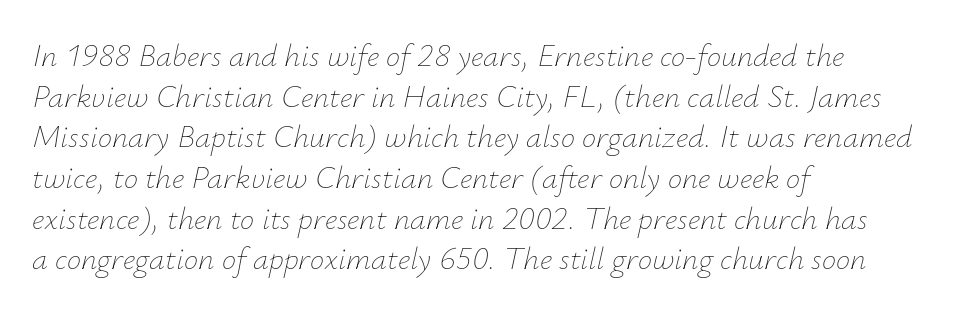
Q: Is the text bold? A: No.
Q: Is the text italic (slanted)? A: Yes, it leans right by about 12 degrees.
Q: Is the text underlined? A: No.
Q: How is the paragraph aligned? A: Left-aligned.
Q: Is the spacing between letters normal or unusually wide? A: Normal.
Q: Is the spacing between lines tight, normal or loose? A: Normal.
Q: Width (condensed, normal, or wide)? A: Normal.
Q: Stroke contrast? A: Low.
Q: x-height? A: Small.
Q: Monospaced? A: No.
